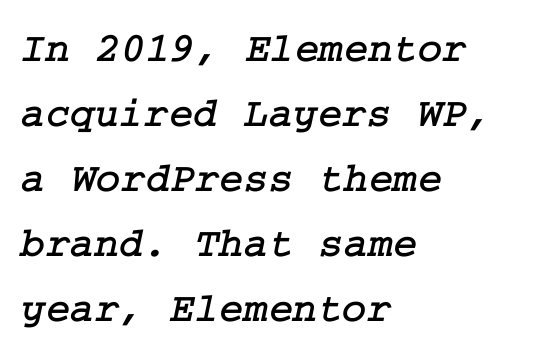
A bare baseline throughout the passage. Is the block centered? No — it sits flush against the left margin. Each new line begins a customary step beneath the previous one. The line texture is even and compact thanks to regular tracking.
